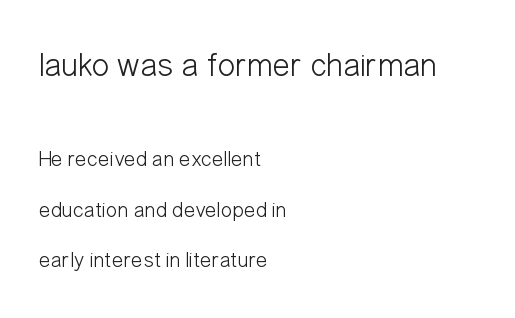
{"serif": "no", "italic": "no", "bold": "no", "weight": "light", "width": "condensed", "stroke_contrast": "low", "x_height": "medium", "monospaced": "no", "underline": "no", "align": "left", "line_spacing": "loose", "line_spacing_ratio": 2.3, "letter_spacing": "normal", "letter_spacing_em": 0.0, "larger_block": "first", "size_ratio": 1.5, "glyph_px": 33}
